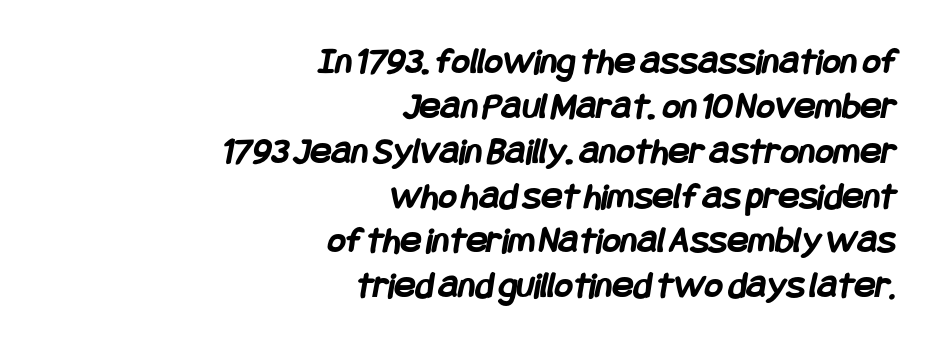
{"serif": "no", "bold": "yes", "weight": "semibold", "width": "condensed", "stroke_contrast": "low", "x_height": "large", "underline": "no", "align": "right", "line_spacing": "tight", "line_spacing_ratio": 1.15, "letter_spacing": "normal", "letter_spacing_em": 0.0, "glyph_px": 39}
